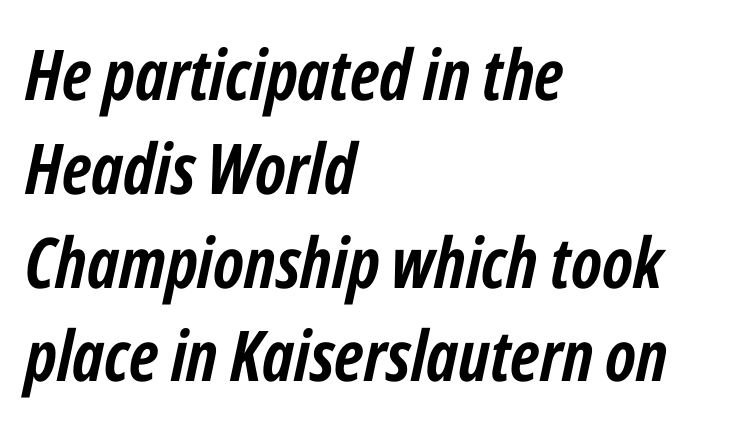
Q: Is the text bold? A: Yes.
Q: Is the text italic (slanted)? A: Yes, it leans right by about 12 degrees.
Q: Is the text underlined? A: No.
Q: How is the paragraph aligned? A: Left-aligned.
Q: Is the spacing between letters normal or unusually wide? A: Normal.
Q: Is the spacing between lines tight, normal or loose? A: Normal.
Q: Width (condensed, normal, or wide)? A: Condensed.
Q: Stroke contrast? A: Low.
Q: x-height? A: Medium.
Q: Monospaced? A: No.
